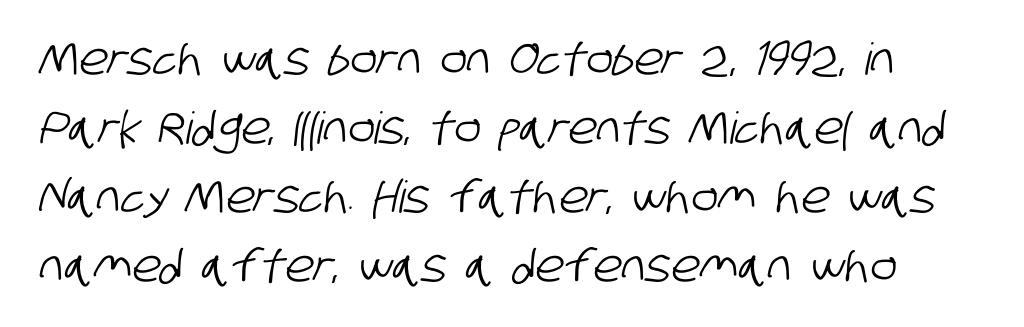
{"serif": "no", "width": "condensed", "stroke_contrast": "low", "x_height": "large", "monospaced": "no", "underline": "no", "line_spacing": "normal", "line_spacing_ratio": 1.57, "letter_spacing": "normal", "letter_spacing_em": 0.0, "glyph_px": 44}
